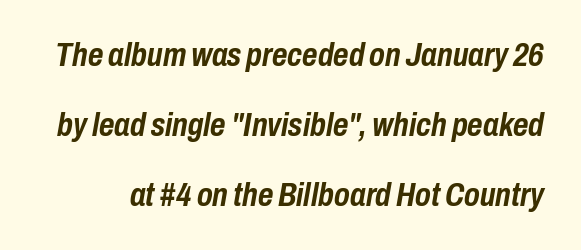
{"italic": "yes", "lean": "right", "slant_degrees": 10, "bold": "yes", "weight": "semibold", "width": "condensed", "stroke_contrast": "low", "x_height": "medium", "monospaced": "no", "underline": "no", "line_spacing": "loose", "line_spacing_ratio": 2.12, "letter_spacing": "normal", "letter_spacing_em": 0.0, "glyph_px": 33}
